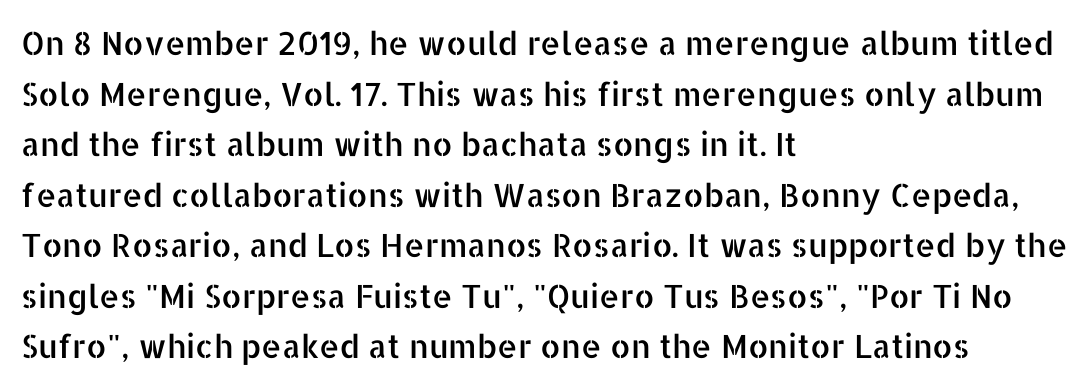
It's the straight-up-and-down kind of type. This sample uses a sans-serif face. Each letter keeps its own natural width here, so spacing adapts to shape. Layout note: lines flush left. The tracking reads as untouched default to a designer's eye. Is there much room between lines? A standard amount, neither cramped nor airy.
